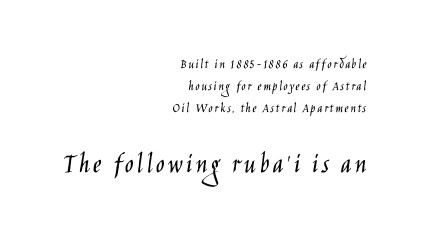
Q: Is the text bold? A: No.
Q: Is the text italic (slanted)? A: Yes.
Q: Is the typeface a serif or a sans-serif typeface? A: Sans-serif.
Q: Is the text underlined? A: No.
Q: How is the paragraph aligned? A: Right-aligned.
Q: Is the spacing between lines tight, normal or loose? A: Normal.
Q: Which block of text is set in a larger size, the first (top) or the second (bottom)? A: The second (bottom) one.
Q: Width (condensed, normal, or wide)? A: Condensed.
Q: Stroke contrast? A: Low.
Q: x-height? A: Large.
Q: Monospaced? A: No.
